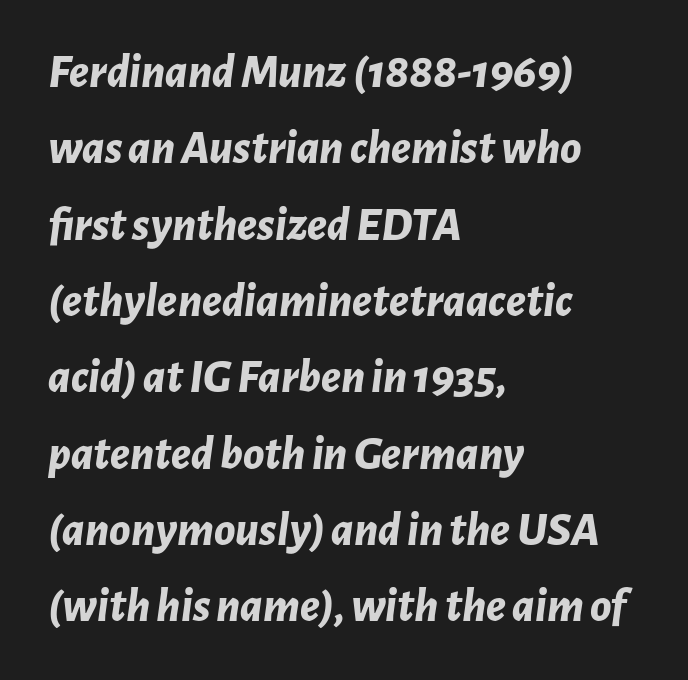
The image shows 48 px bold type, italic (leaning right); set left-aligned, normal line spacing (1.59x), normal letter spacing, not underlined; low stroke contrast and a medium x-height.
